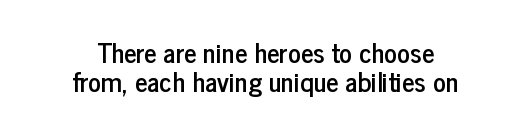
The image shows 27 px text type, upright; set centered, tight line spacing (1.07x), normal letter spacing, not underlined.
